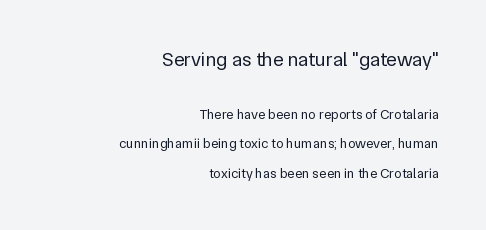
Words float on clear page, feet unadorned. Character size in the leading block exceeds that of the trailing block. Airy leading. Ascenders rise straight up at ninety degrees.
